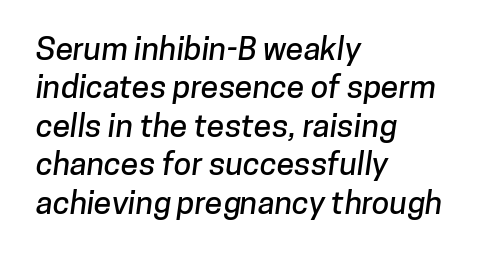
Q: Is the typeface a serif or a sans-serif typeface? A: Sans-serif.
Q: Is the text underlined? A: No.
Q: How is the paragraph aligned? A: Left-aligned.
Q: Is the spacing between letters normal or unusually wide? A: Normal.
Q: Width (condensed, normal, or wide)? A: Normal.
Q: Stroke contrast? A: Low.
Q: x-height? A: Medium.
Q: Monospaced? A: No.
